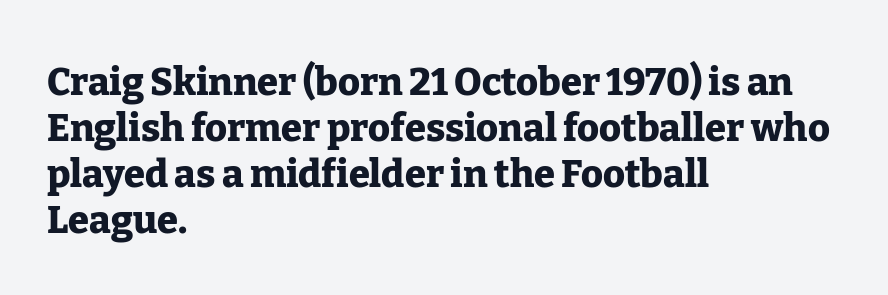
{"serif": "yes", "italic": "no", "bold": "yes", "weight": "heavy", "width": "normal", "stroke_contrast": "low", "x_height": "medium", "monospaced": "no", "underline": "no", "align": "left", "line_spacing_ratio": 1.21, "letter_spacing": "normal", "letter_spacing_em": 0.0, "glyph_px": 38}
